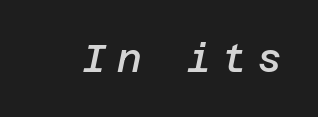
The sample has been set in demibold, a notch under bold. If you drew a line through each stem, it would be angled. In terms of letterspacing, this is a distinctly airy, spread setting. Plain, unruled lines of type.
